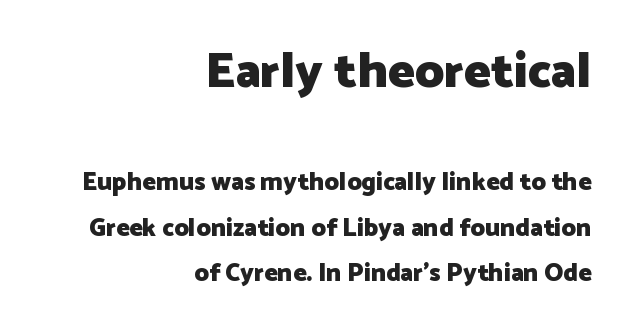
{"serif": "no", "italic": "no", "bold": "yes", "weight": "heavy", "width": "normal", "stroke_contrast": "low", "x_height": "medium", "monospaced": "no", "underline": "no", "align": "right", "line_spacing_ratio": 1.81, "letter_spacing": "normal", "letter_spacing_em": 0.0, "larger_block": "first", "size_ratio": 2.0, "glyph_px": 50}
